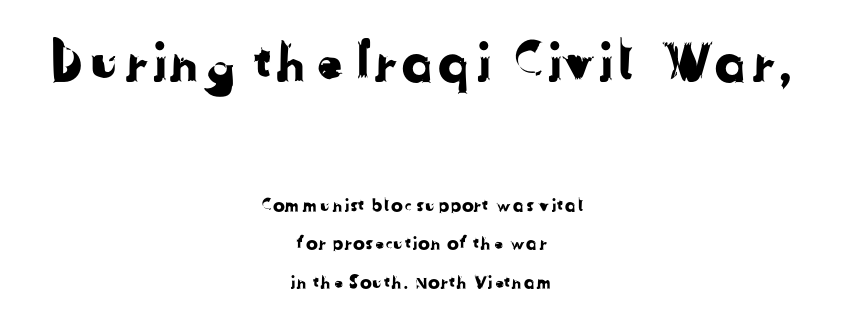
Descenders hang freely into open space. A student would notice the top passage is typeset larger than what follows. Horizontally, the lines are justified to the midpoint only. The rendering shows plain stroke endings on the letterforms — a sans-serif design. You could not count columns in this text — the font is proportionally spaced.
